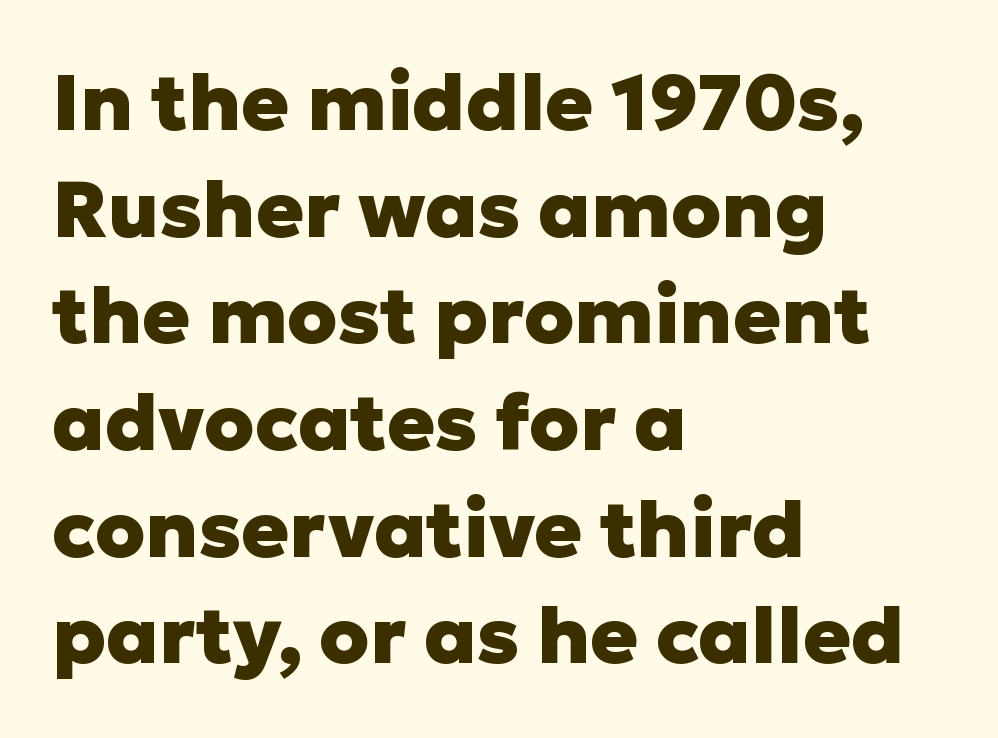
The lines in this sample share a left origin and differ only in where they stop. Spacing between characters is what you'd get straight out of the box. Reading down the column, the eye jumps a familiar distance to each next line. Proportional: the letters do not fall into vertical columns. Nobody drew a line under any word here.
